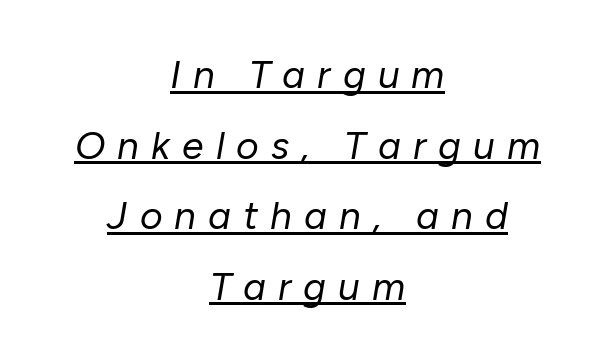
Q: Is the text bold? A: No.
Q: Is the text italic (slanted)? A: Yes, it leans right by about 10 degrees.
Q: Is the text underlined? A: Yes.
Q: How is the paragraph aligned? A: Centered.
Q: Is the spacing between letters normal or unusually wide? A: Unusually wide.
Q: Width (condensed, normal, or wide)? A: Normal.
Q: Stroke contrast? A: Low.
Q: x-height? A: Medium.
Q: Monospaced? A: No.
